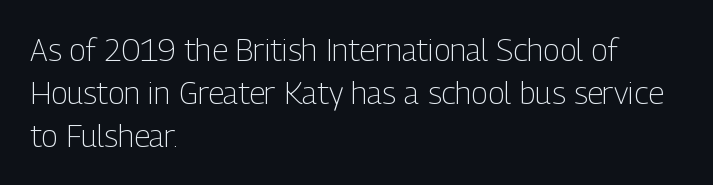
{"serif": "no", "italic": "no", "bold": "no", "weight": "light", "width": "condensed", "stroke_contrast": "low", "x_height": "medium", "monospaced": "no", "underline": "no", "align": "left", "line_spacing": "normal", "line_spacing_ratio": 1.39, "letter_spacing": "normal", "letter_spacing_em": 0.0, "glyph_px": 31}
